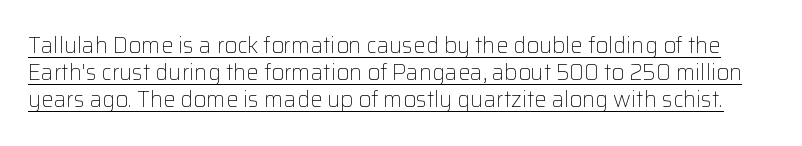
Q: Is the text bold? A: No.
Q: Is the text italic (slanted)? A: No, it is upright.
Q: Is the text underlined? A: Yes.
Q: Is the spacing between letters normal or unusually wide? A: Normal.
